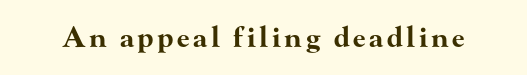
{"serif": "yes", "italic": "no", "bold": "yes", "weight": "bold", "width": "wide", "stroke_contrast": "high", "x_height": "small", "monospaced": "no", "underline": "no", "glyph_px": 28}
